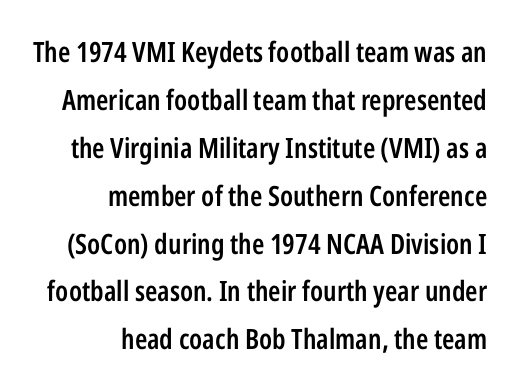
The image shows 28 px semibold, condensed sans-serif type, upright; set right-aligned, line spacing 1.71x, normal letter spacing, not underlined; low stroke contrast and a medium x-height.
